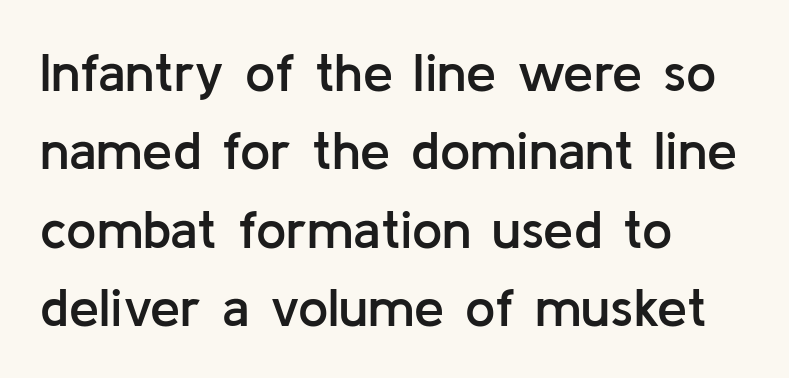
The image shows 54 px semibold sans-serif type, upright; set left-aligned, normal line spacing (1.45x), normal letter spacing, not underlined; low stroke contrast and a medium x-height.
